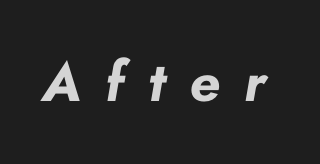
Q: Is the text bold? A: Yes.
Q: Is the text italic (slanted)? A: Yes, it leans right by about 10 degrees.
Q: Is the text underlined? A: No.
Q: Is the spacing between letters normal or unusually wide? A: Unusually wide.
Q: Width (condensed, normal, or wide)? A: Normal.
Q: Stroke contrast? A: Low.
Q: x-height? A: Small.
Q: Monospaced? A: No.
